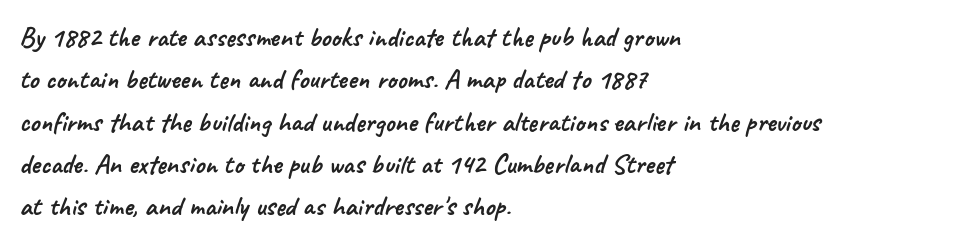
{"serif": "no", "width": "normal", "stroke_contrast": "low", "x_height": "small", "monospaced": "no", "underline": "no", "align": "left", "line_spacing": "normal", "line_spacing_ratio": 1.51, "letter_spacing": "normal", "letter_spacing_em": 0.0, "glyph_px": 28}
